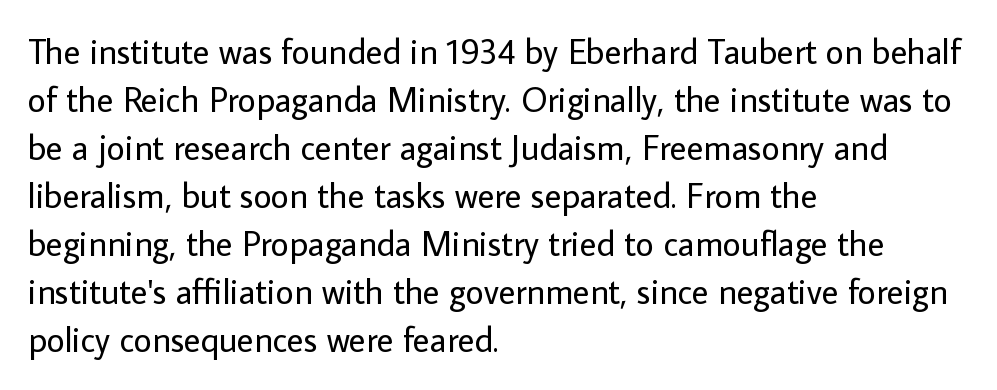
{"serif": "no", "italic": "no", "bold": "no", "weight": "regular", "width": "normal", "stroke_contrast": "low", "x_height": "medium", "monospaced": "no", "underline": "no", "align": "left", "line_spacing": "normal", "line_spacing_ratio": 1.37, "letter_spacing": "normal", "letter_spacing_em": 0.0, "glyph_px": 35}
